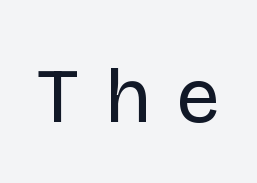
Q: Is the text bold? A: No.
Q: Is the text italic (slanted)? A: No, it is upright.
Q: Is the typeface a serif or a sans-serif typeface? A: Sans-serif.
Q: Is the text underlined? A: No.
Q: Is the spacing between letters normal or unusually wide? A: Unusually wide.
Q: Width (condensed, normal, or wide)? A: Normal.
Q: Stroke contrast? A: Low.
Q: x-height? A: Large.
Q: Monospaced? A: No.
